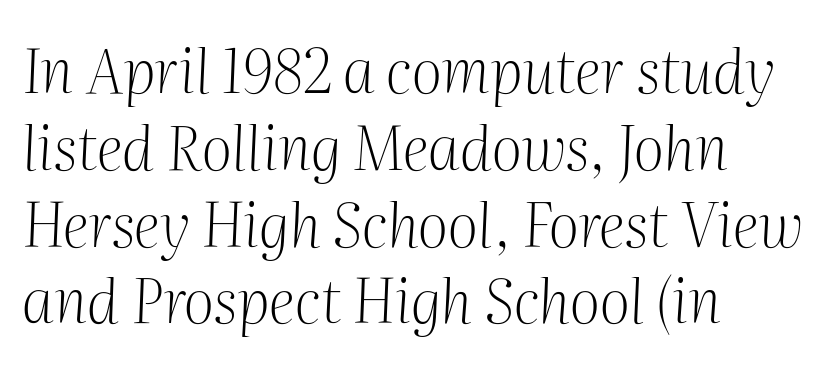
The image shows 60 px light serif type, italic (leaning right); set left-aligned, normal line spacing (1.28x), normal letter spacing, not underlined; medium stroke contrast and a medium x-height.
